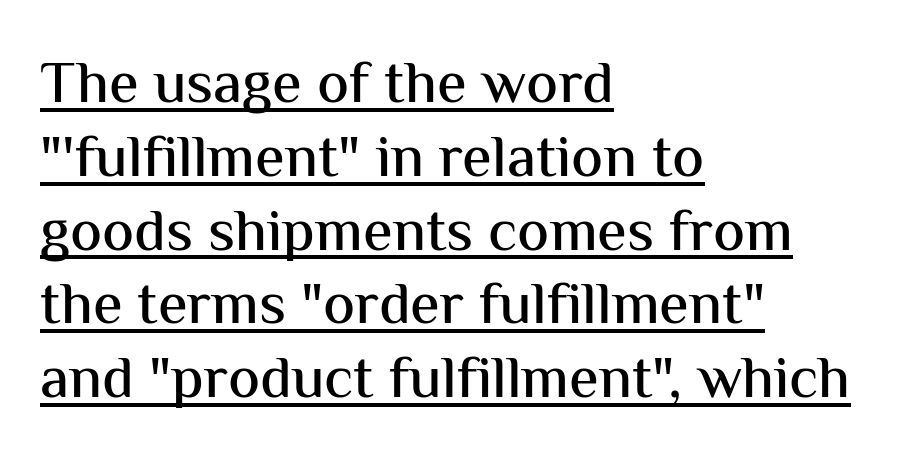
The image shows 60 px sans-serif type, upright; set left-aligned, line spacing 1.23x, normal letter spacing, underlined; medium stroke contrast and a medium x-height.
